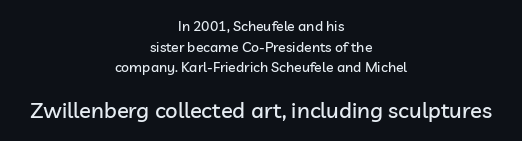
Q: Is the text italic (slanted)? A: No, it is upright.
Q: Is the text underlined? A: No.
Q: How is the paragraph aligned? A: Centered.
Q: Is the spacing between letters normal or unusually wide? A: Normal.
Q: Is the spacing between lines tight, normal or loose? A: Normal.
Q: Which block of text is set in a larger size, the first (top) or the second (bottom)? A: The second (bottom) one.
